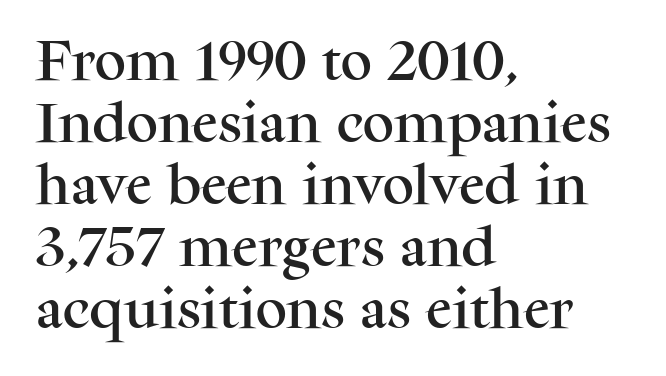
The face used here is proportionally spaced, like ordinary book or web type. Little horizontal feet cap the strokes, marking this as serif type. Interline gaps are of average width in this sample. Visually the block forms a straight wall on the left and a jagged coastline on the right. Any mark beneath the type? The region is blank. How are the letters spaced? Ordinarily, with no added tracking.
